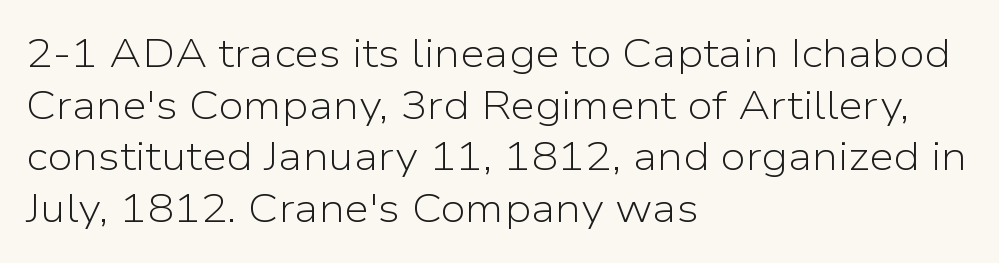
Regarding leading, the lines here are spaced in the standard way. Check the space under the baseline: it is left empty. Alignment: flush left. The text was rendered using a sans face with plain stroke endings.
